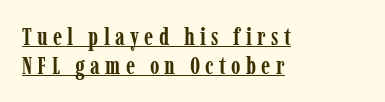
Does the copy run flush right? No — it runs flush left. The typesetter has applied underlining to the passage shown. Ordinary non-slanted type is in use. You could only call the tracking loose — the letters float apart.
